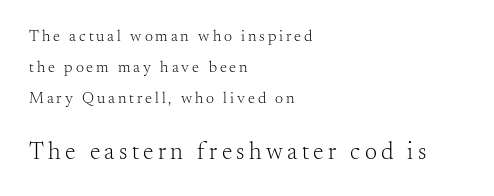
The image shows 24 px text type, upright; set left-aligned, loose line spacing (1.94x), not underlined; the second (bottom) block is 1.5x larger.
